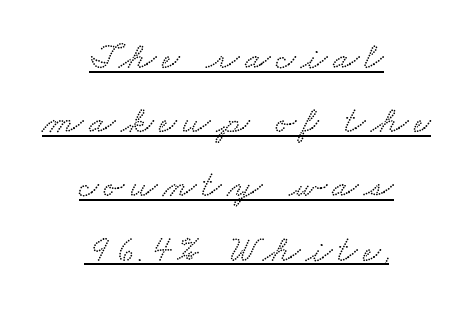
Compared with a flush-left layout, this one balances lines on the center instead. Serif or sans? Serif — the stroke terminals have little feet. The sample's only ornament is a line tracing under the words. The letters advance in unequal steps, a hallmark of proportional type. Leading: standard.
